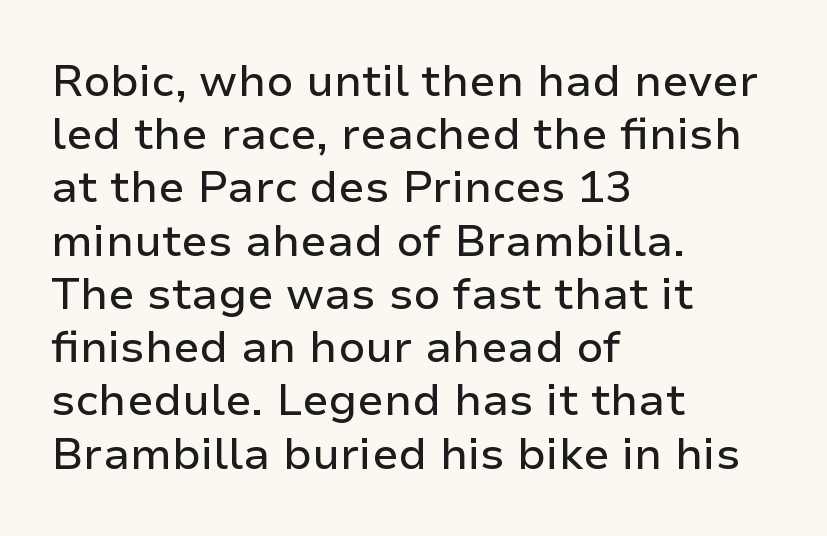
The image shows 44 px sans-serif type, upright; set left-aligned, line spacing 1.21x, normal letter spacing, not underlined; low stroke contrast and a medium x-height.
